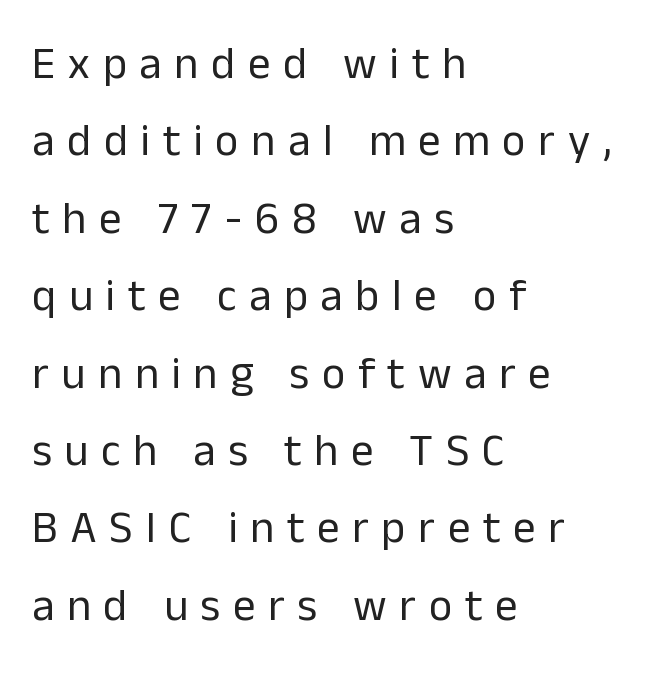
Q: Is the text bold? A: No.
Q: Is the text italic (slanted)? A: No, it is upright.
Q: Is the typeface a serif or a sans-serif typeface? A: Sans-serif.
Q: Is the text underlined? A: No.
Q: How is the paragraph aligned? A: Left-aligned.
Q: Is the spacing between letters normal or unusually wide? A: Unusually wide.
Q: Width (condensed, normal, or wide)? A: Normal.
Q: Stroke contrast? A: Low.
Q: x-height? A: Medium.
Q: Monospaced? A: No.
